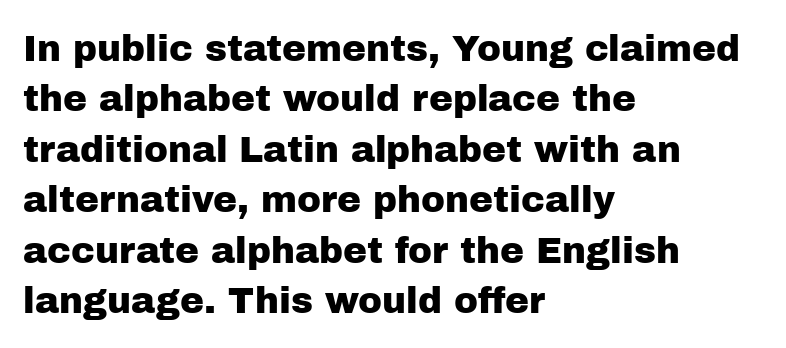
The image shows 36 px sans-serif type, upright; set left-aligned, normal line spacing (1.4x), normal letter spacing, not underlined; low stroke contrast and a medium x-height.
